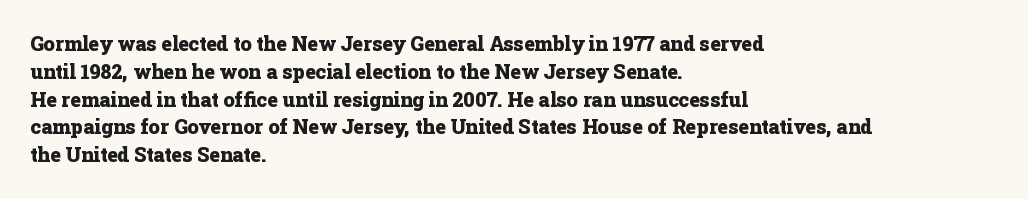
{"italic": "no", "bold": "yes", "underline": "no", "align": "left", "line_spacing": "normal", "line_spacing_ratio": 1.39, "letter_spacing": "normal", "letter_spacing_em": 0.0, "glyph_px": 20}
